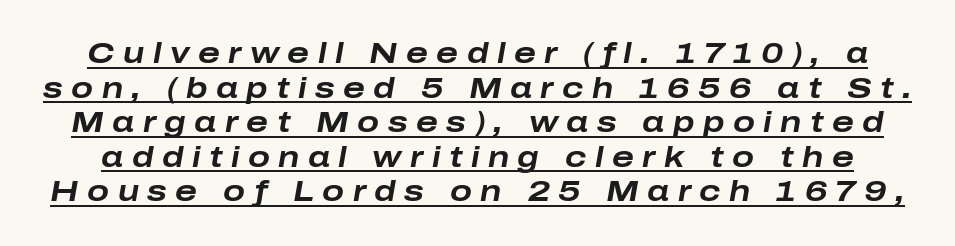
{"italic": "yes", "lean": "right", "slant_degrees": 10, "bold": "yes", "weight": "bold", "width": "wide", "stroke_contrast": "low", "x_height": "medium", "monospaced": "no", "underline": "yes", "line_spacing_ratio": 1.19, "letter_spacing": "wide", "letter_spacing_em": 0.29, "glyph_px": 29}
